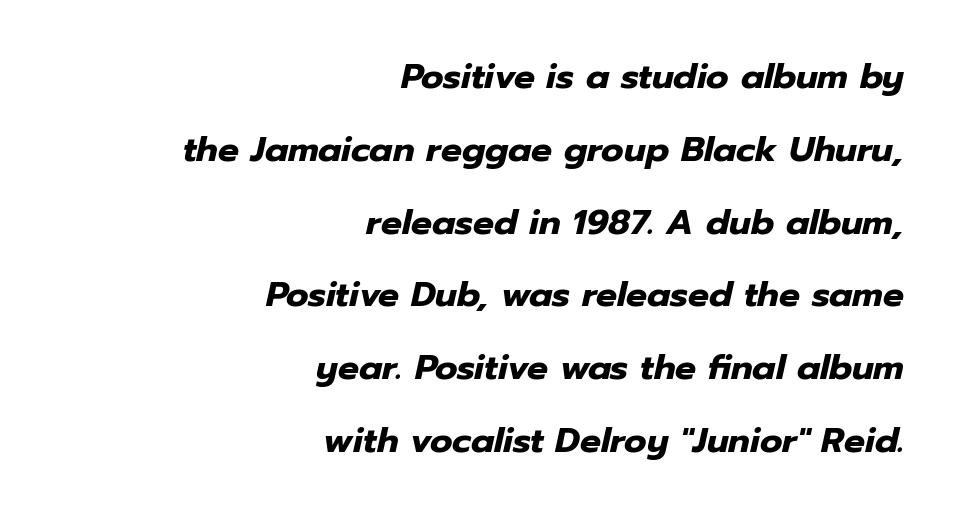
Q: Is the text bold? A: Yes.
Q: Is the text italic (slanted)? A: Yes, it leans right by about 12 degrees.
Q: Is the text underlined? A: No.
Q: How is the paragraph aligned? A: Right-aligned.
Q: Is the spacing between letters normal or unusually wide? A: Normal.
Q: Is the spacing between lines tight, normal or loose? A: Loose.
Q: Width (condensed, normal, or wide)? A: Normal.
Q: Stroke contrast? A: Low.
Q: x-height? A: Medium.
Q: Monospaced? A: No.
